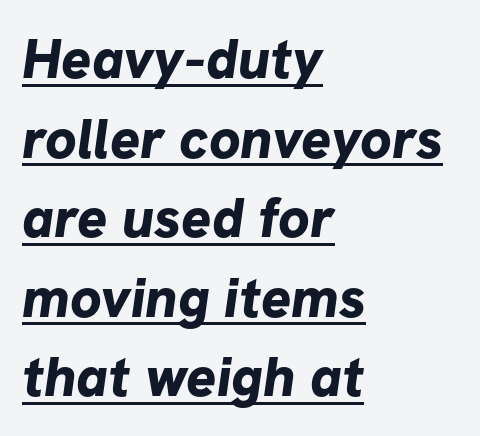
The image shows 56 px bold sans-serif type; set left-aligned, normal line spacing (1.42x), normal letter spacing, underlined; low stroke contrast and a medium x-height.
